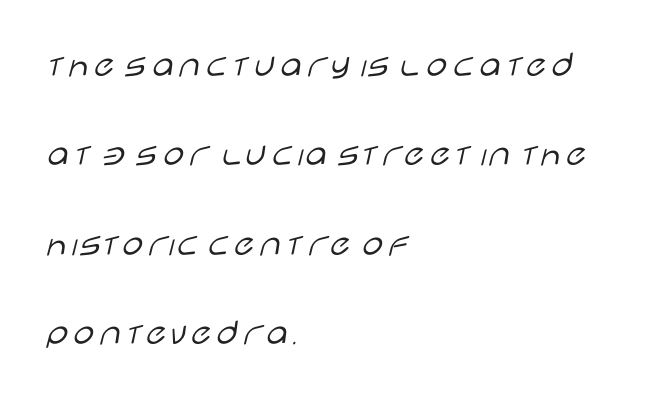
The image shows 38 px light, wide sans-serif type; set left-aligned, loose line spacing (2.35x), normal letter spacing, not underlined; low stroke contrast and a large x-height.
